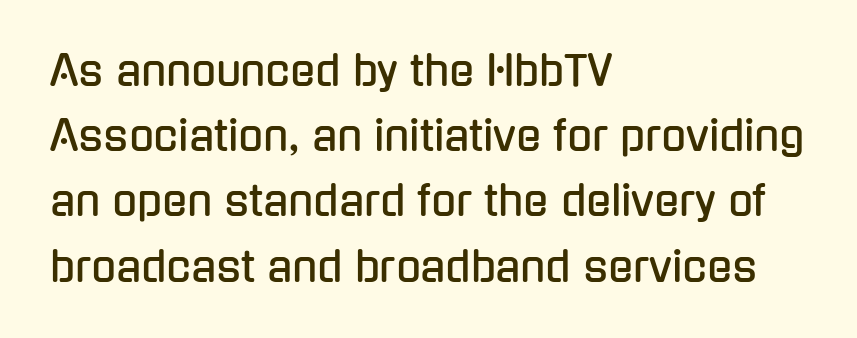
The image shows 41 px condensed sans-serif type, upright; set left-aligned, normal line spacing (1.59x), normal letter spacing, not underlined; low stroke contrast and a medium x-height.
